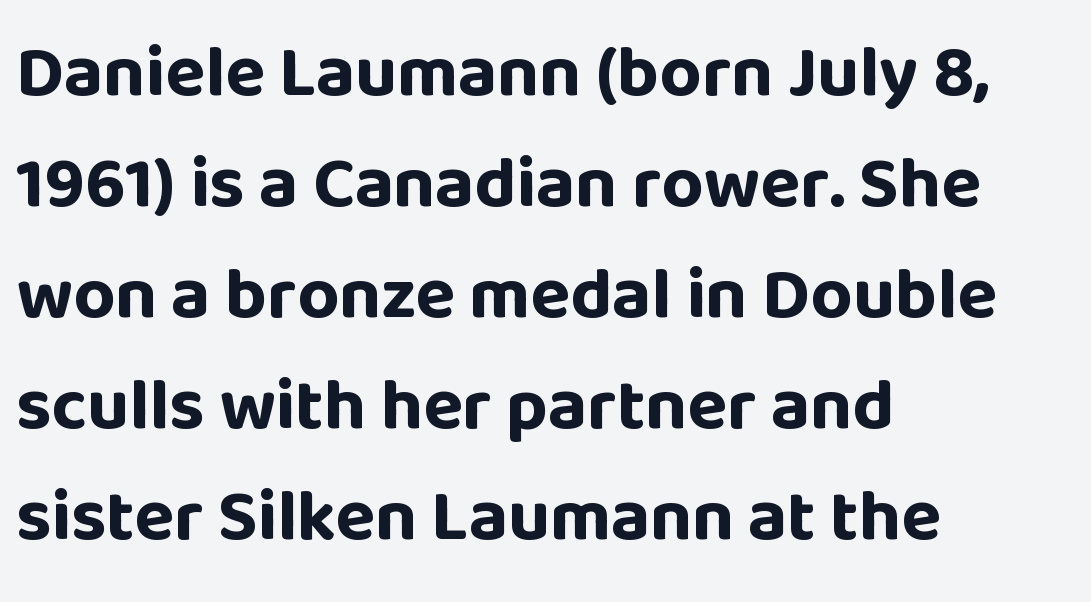
Serif or sans? Sans — the stroke terminals are bare. Leading matches the norm, producing a regular column. Nope, not italic — everything's standing straight. This sample uses plain, unmodified letter spacing.
